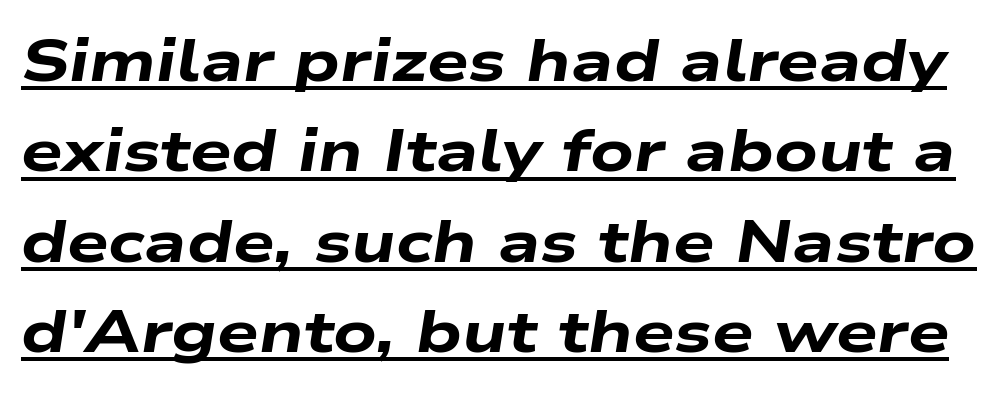
The image shows 59 px heavy, wide type, italic (leaning right); set normal line spacing (1.53x), normal letter spacing, underlined; low stroke contrast and a medium x-height.
